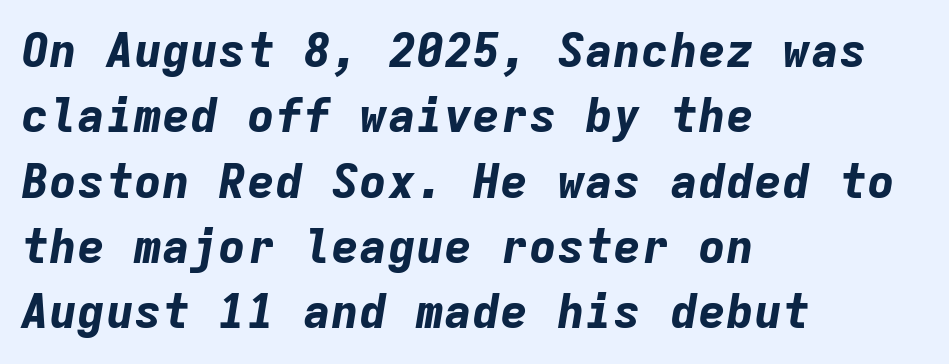
{"italic": "yes", "lean": "right", "slant_degrees": 9, "bold": "yes", "weight": "bold", "width": "normal", "stroke_contrast": "low", "x_height": "medium", "monospaced": "yes", "underline": "no", "align": "left", "line_spacing": "normal", "line_spacing_ratio": 1.39, "letter_spacing": "normal", "letter_spacing_em": 0.0, "glyph_px": 47}
